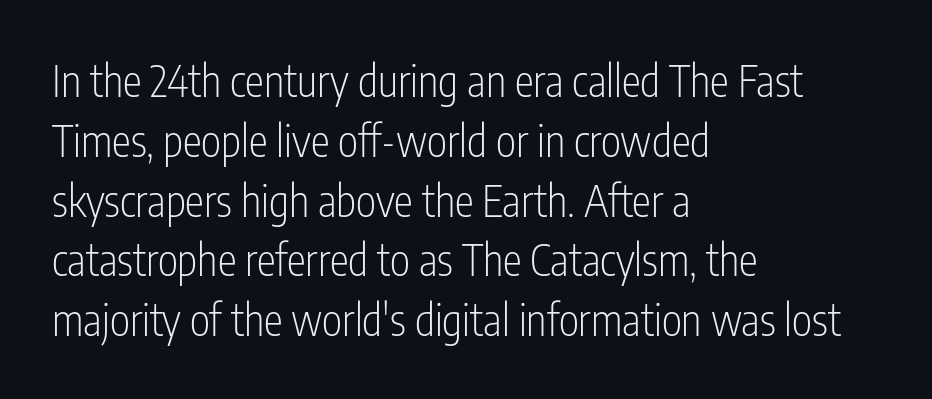
The image shows 43 px light, condensed sans-serif type, upright; set left-aligned, normal line spacing (1.39x), normal letter spacing, not underlined; low stroke contrast and a medium x-height.
